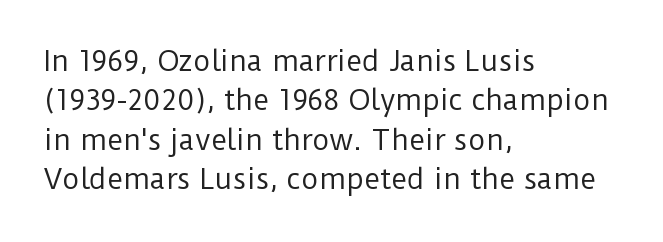
The image shows 27 px text type, upright; set left-aligned, normal line spacing (1.46x), normal letter spacing, not underlined.
